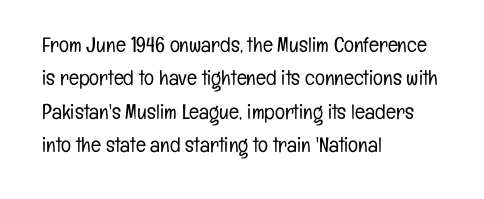
The image shows 21 px text type, upright; set left-aligned, normal line spacing (1.59x), normal letter spacing, not underlined.
